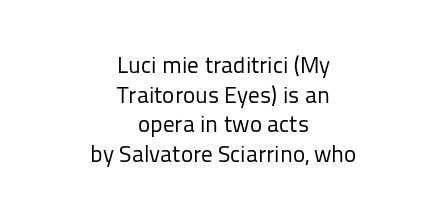
{"italic": "no", "bold": "no", "underline": "no", "align": "center", "line_spacing": "normal", "line_spacing_ratio": 1.29, "letter_spacing": "normal", "letter_spacing_em": 0.0, "glyph_px": 23}
